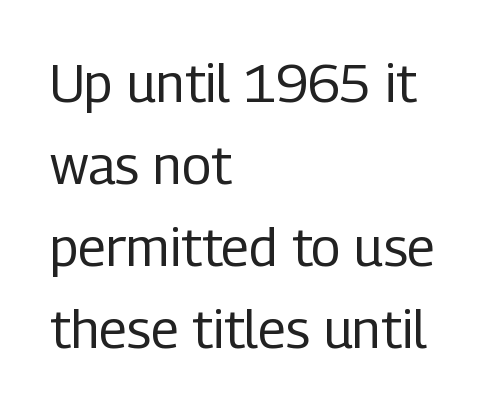
Q: Is the text bold? A: No.
Q: Is the text italic (slanted)? A: No, it is upright.
Q: Is the typeface a serif or a sans-serif typeface? A: Sans-serif.
Q: Is the text underlined? A: No.
Q: How is the paragraph aligned? A: Left-aligned.
Q: Is the spacing between letters normal or unusually wide? A: Normal.
Q: Is the spacing between lines tight, normal or loose? A: Normal.
Q: Width (condensed, normal, or wide)? A: Condensed.
Q: Stroke contrast? A: Low.
Q: x-height? A: Medium.
Q: Monospaced? A: No.
